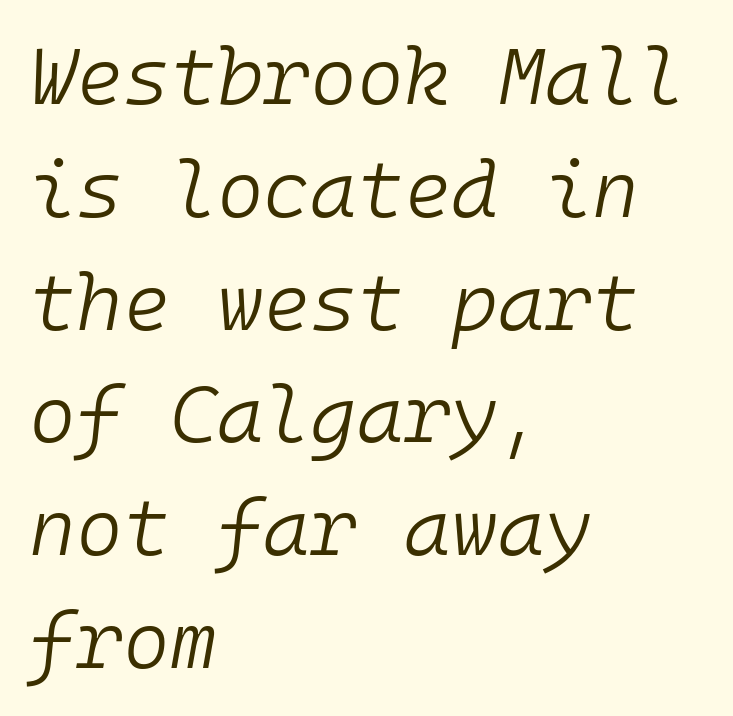
The image shows 80 px light type, italic (leaning right), monospaced; set left-aligned, normal line spacing (1.41x), normal letter spacing, not underlined; low stroke contrast and a medium x-height.
